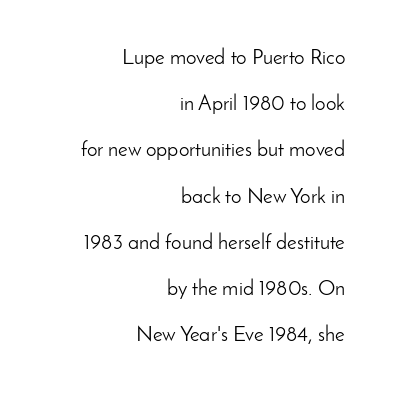
Q: Is the text bold? A: No.
Q: Is the text italic (slanted)? A: No, it is upright.
Q: Is the text underlined? A: No.
Q: How is the paragraph aligned? A: Right-aligned.
Q: Is the spacing between letters normal or unusually wide? A: Normal.
Q: Is the spacing between lines tight, normal or loose? A: Loose.
